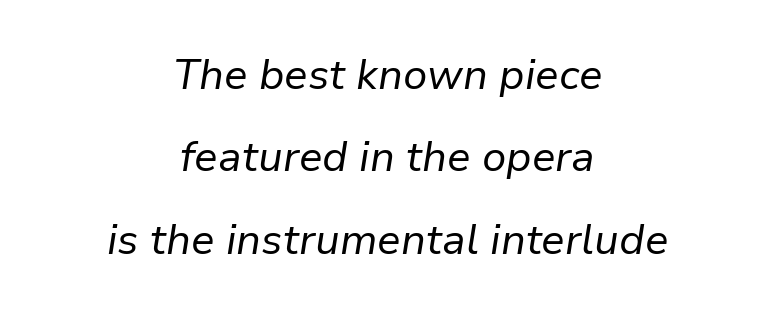
The image shows 42 px regular-weight type, italic (leaning right); set centered, loose line spacing (1.96x), normal letter spacing, not underlined; low stroke contrast and a medium x-height.
